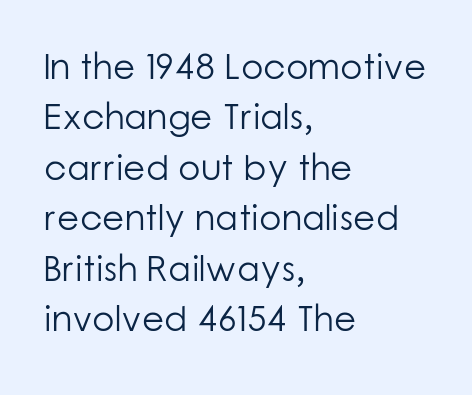
{"serif": "no", "italic": "no", "bold": "no", "weight": "light", "width": "normal", "stroke_contrast": "low", "x_height": "medium", "monospaced": "no", "underline": "no", "align": "left", "line_spacing": "normal", "line_spacing_ratio": 1.4, "letter_spacing": "normal", "letter_spacing_em": 0.0, "glyph_px": 36}
